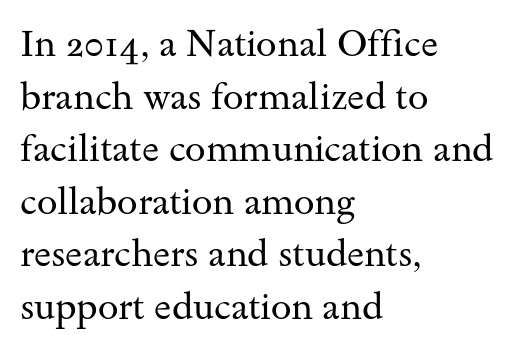
Each word holds together tightly as a unit, with standard inter-letter gaps. Descender tails drop into unmarked territory. On a weight scale, this lands at 450 or below. This sample uses a serif face. Note the varied advance widths — an 'i' is clearly narrower than an 'm'.
